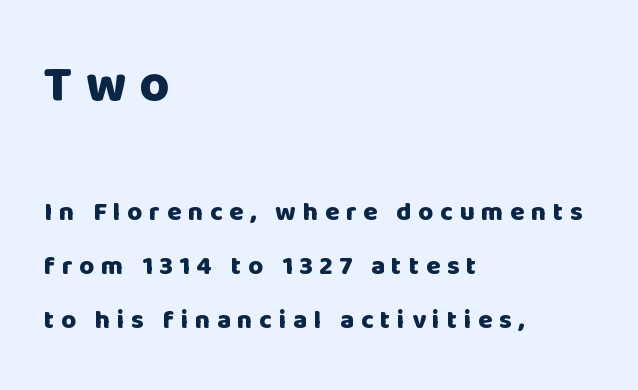
This rendering widens character spacing well past its baseline value. Typographically, this falls in the sans-serif category. The letters advance in unequal steps, a hallmark of proportional type. Does the lettering tilt? It doesn't — this is upright. Character size in the leading block exceeds that of the trailing block.
